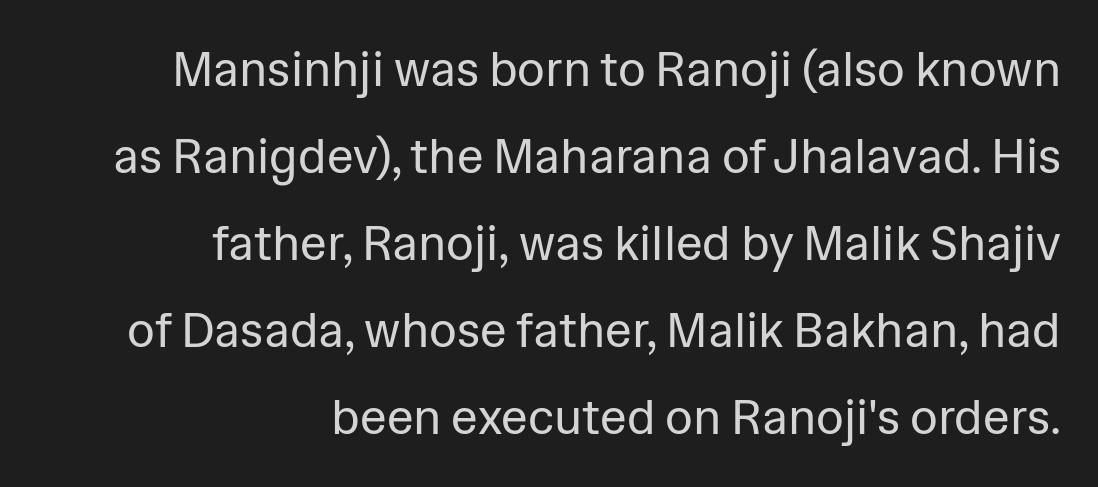
A typesetter would mark this as roman, not italic. In terms of letterspacing, this is plain default setting. The baseline area is clear. This is sans-serif lettering, the kind often seen on screens and signage. Unbolded letterforms with no extra heft.
